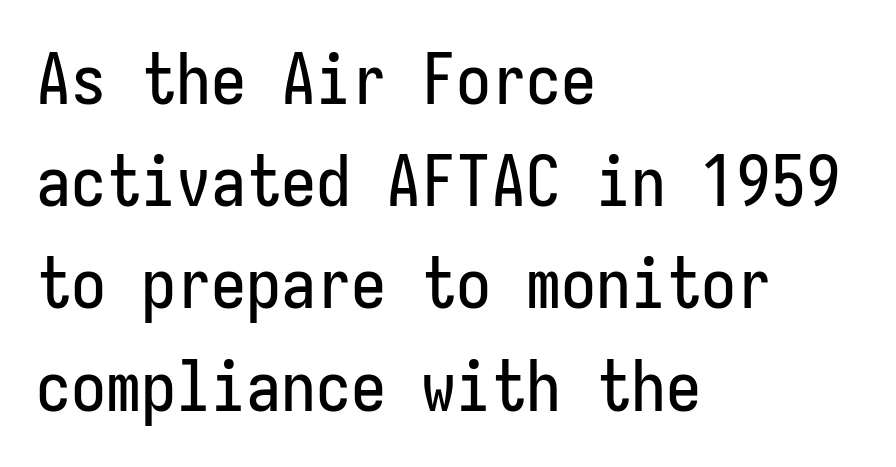
The image shows 70 px condensed sans-serif type, upright; set left-aligned, normal line spacing (1.46x), normal letter spacing, not underlined; low stroke contrast and a medium x-height.
